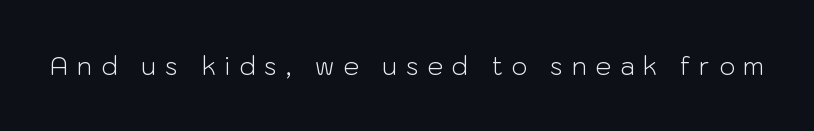
Q: Is the text bold? A: No.
Q: Is the text italic (slanted)? A: No, it is upright.
Q: Is the text underlined? A: No.
Q: Is the spacing between letters normal or unusually wide? A: Unusually wide.
